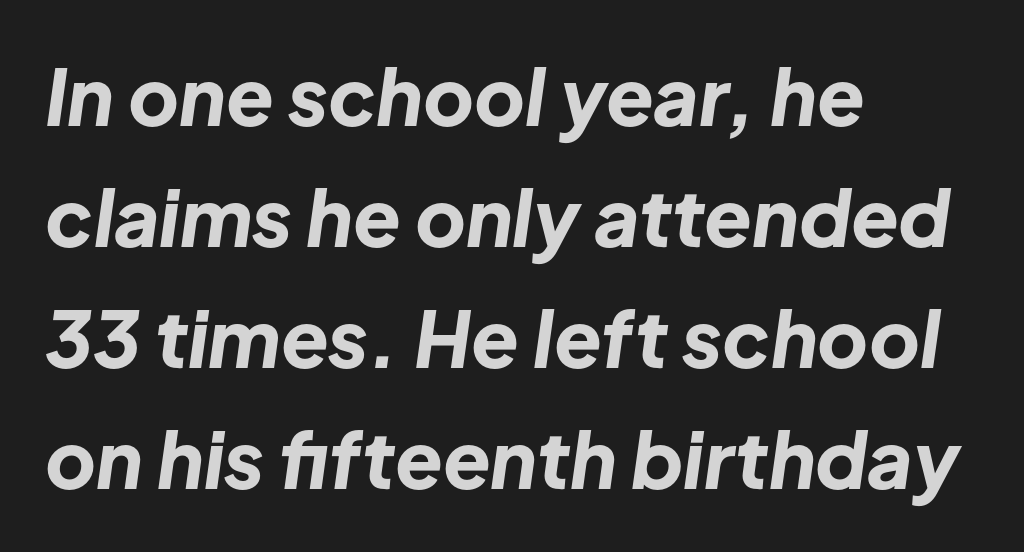
The image shows 78 px bold type, italic (leaning right); set left-aligned, normal line spacing (1.55x), normal letter spacing, not underlined; low stroke contrast and a medium x-height.
